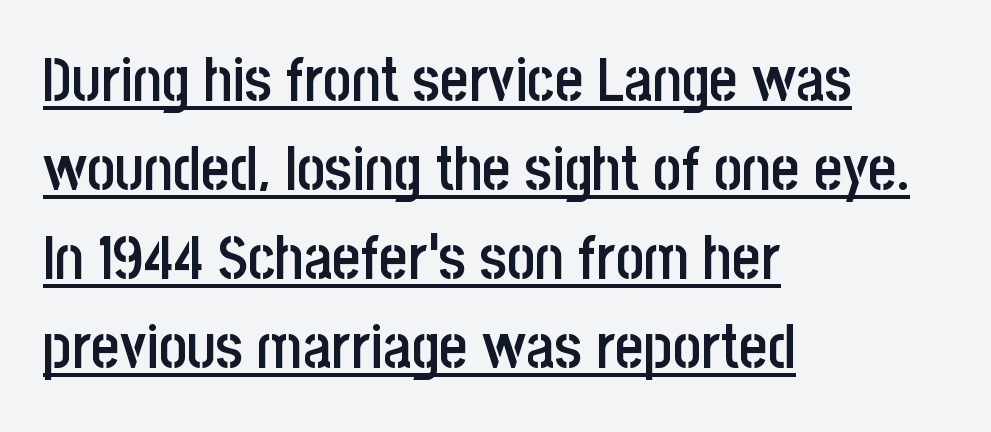
The image shows 61 px semibold, condensed sans-serif type, upright; set left-aligned, normal line spacing (1.46x), normal letter spacing, underlined; low stroke contrast and a large x-height.
